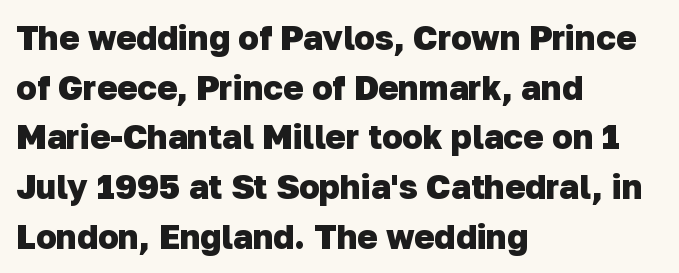
The image shows 34 px heavy sans-serif type; set left-aligned, normal line spacing (1.46x), normal letter spacing, not underlined; low stroke contrast and a medium x-height.
